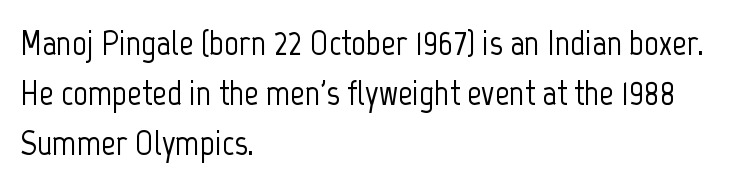
This is the regular roman posture of the typeface. These lines keep a tight, regular rhythm from letter to letter. The rendering uses a moderate line-height, typical for paragraphs. A sans-serif font was chosen for this passage. Quick note: underline off. The face used here is proportionally spaced, like ordinary book or web type.
